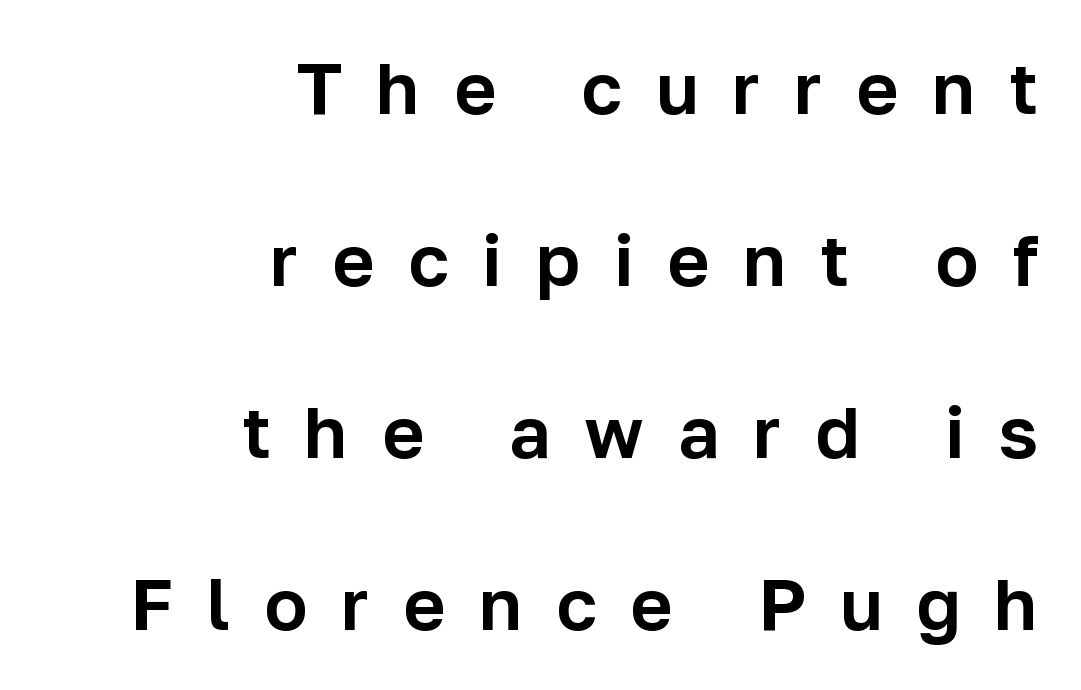
Q: Is the text italic (slanted)? A: No, it is upright.
Q: Is the typeface a serif or a sans-serif typeface? A: Sans-serif.
Q: Is the text underlined? A: No.
Q: How is the paragraph aligned? A: Right-aligned.
Q: Is the spacing between letters normal or unusually wide? A: Unusually wide.
Q: Is the spacing between lines tight, normal or loose? A: Loose.
Q: Width (condensed, normal, or wide)? A: Normal.
Q: Stroke contrast? A: Low.
Q: x-height? A: Medium.
Q: Monospaced? A: No.
